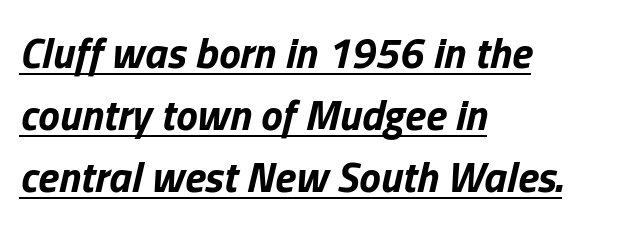
Q: Is the text bold? A: Yes.
Q: Is the text italic (slanted)? A: Yes, it leans right by about 13 degrees.
Q: Is the text underlined? A: Yes.
Q: How is the paragraph aligned? A: Left-aligned.
Q: Is the spacing between letters normal or unusually wide? A: Normal.
Q: Is the spacing between lines tight, normal or loose? A: Normal.
Q: Width (condensed, normal, or wide)? A: Normal.
Q: Stroke contrast? A: Low.
Q: x-height? A: Medium.
Q: Monospaced? A: No.
